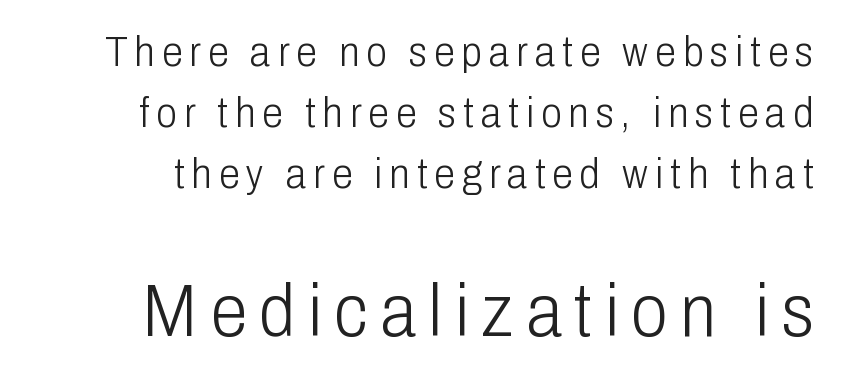
{"serif": "no", "italic": "no", "bold": "no", "weight": "light", "width": "condensed", "stroke_contrast": "low", "x_height": "medium", "monospaced": "no", "underline": "no", "line_spacing": "normal", "line_spacing_ratio": 1.45, "larger_block": "second", "size_ratio": 1.76, "glyph_px": 74}
